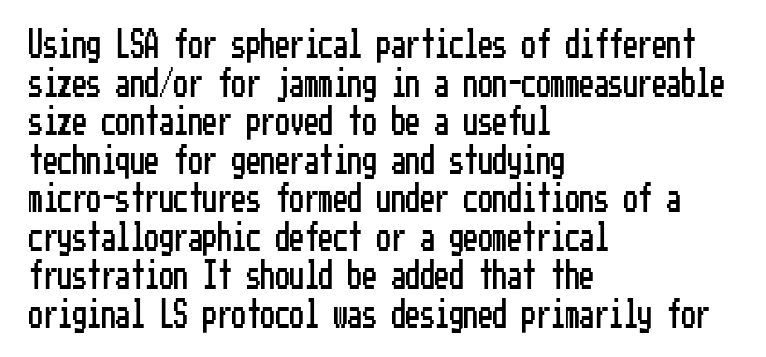
Q: Is the text italic (slanted)? A: No, it is upright.
Q: Is the typeface a serif or a sans-serif typeface? A: Sans-serif.
Q: Is the text underlined? A: No.
Q: How is the paragraph aligned? A: Left-aligned.
Q: Is the spacing between letters normal or unusually wide? A: Normal.
Q: Is the spacing between lines tight, normal or loose? A: Normal.
Q: Width (condensed, normal, or wide)? A: Condensed.
Q: Stroke contrast? A: Low.
Q: x-height? A: Medium.
